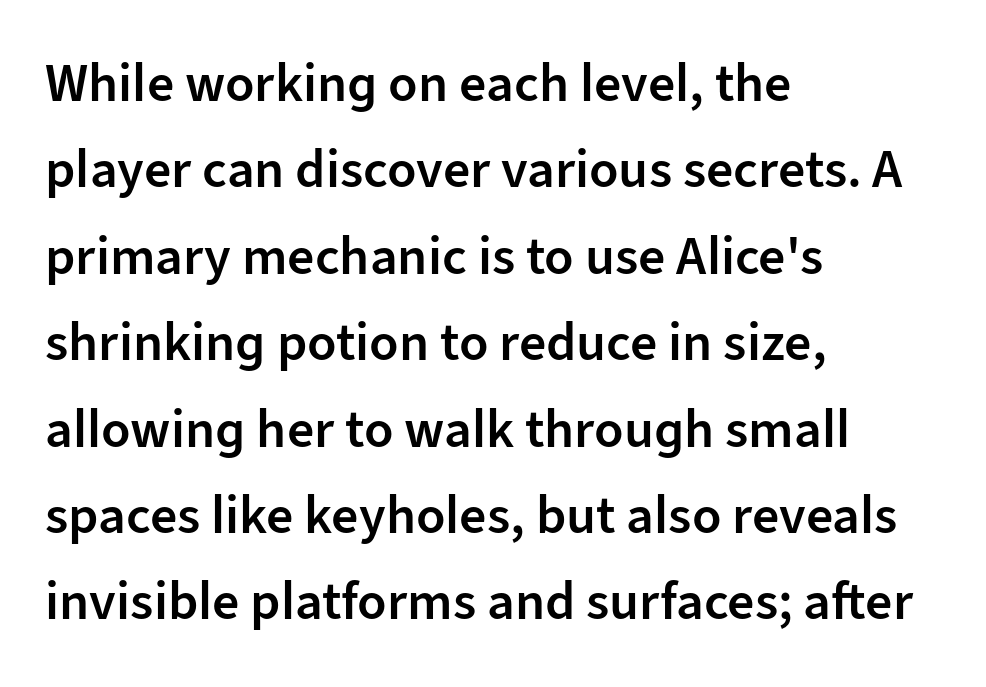
Q: Is the text bold? A: Semi-bold.
Q: Is the text italic (slanted)? A: No, it is upright.
Q: Is the typeface a serif or a sans-serif typeface? A: Sans-serif.
Q: Is the text underlined? A: No.
Q: How is the paragraph aligned? A: Left-aligned.
Q: Is the spacing between letters normal or unusually wide? A: Normal.
Q: Is the spacing between lines tight, normal or loose? A: Normal.
Q: Width (condensed, normal, or wide)? A: Normal.
Q: Stroke contrast? A: Low.
Q: x-height? A: Medium.
Q: Monospaced? A: No.
